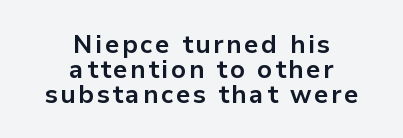
Summary of vertical rhythm: compact, with narrow interline spacing. This is roman type, the default non-slanted kind. Honestly, there is no underline to notice here at all. Every row of glyphs is offset so its center matches the block's center. I'd describe the lettering as bold — thick and assertive.
